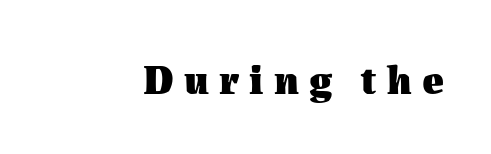
The gaps between neighbouring characters are conspicuously large. Does the lettering tilt? It doesn't — this is upright. The zone under the glyphs is completely vacant. These lines are rendered in a variable-pitch font. Strokes here are thick enough to call this a true bold.
